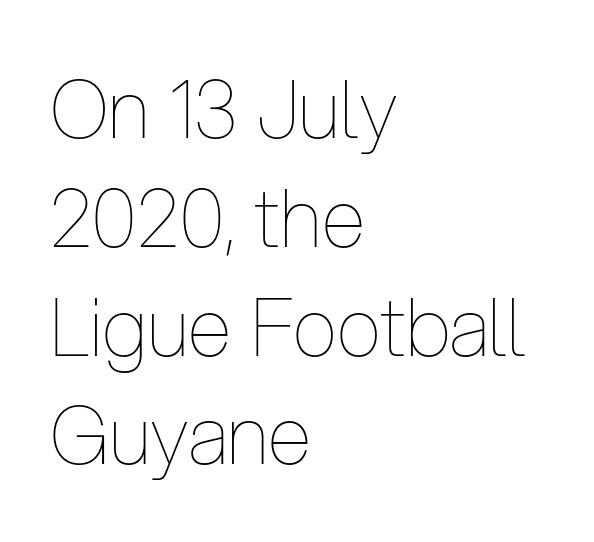
Italic: no, the glyphs are upright roman. The rendering uses natural spacing where letterforms have individual widths. The lines in this sample share a left origin and differ only in where they stop. Notice how descenders clear the ascenders below comfortably — that's standard leading. Nothing heavy about these letters — not bold at all.
